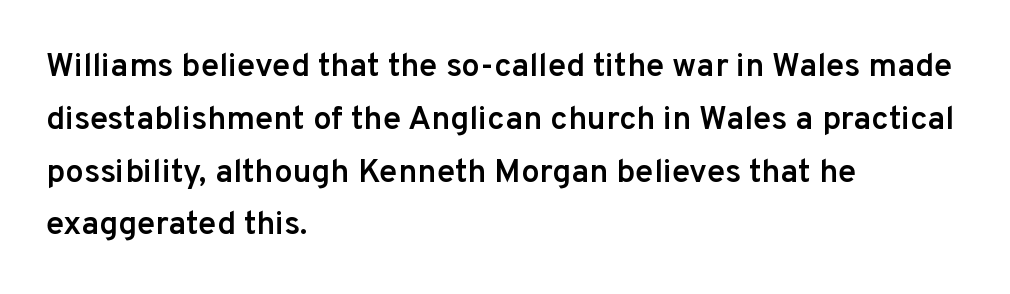
The image shows 33 px semibold sans-serif type, upright; set left-aligned, normal line spacing (1.6x), normal letter spacing, not underlined; low stroke contrast and a medium x-height.
